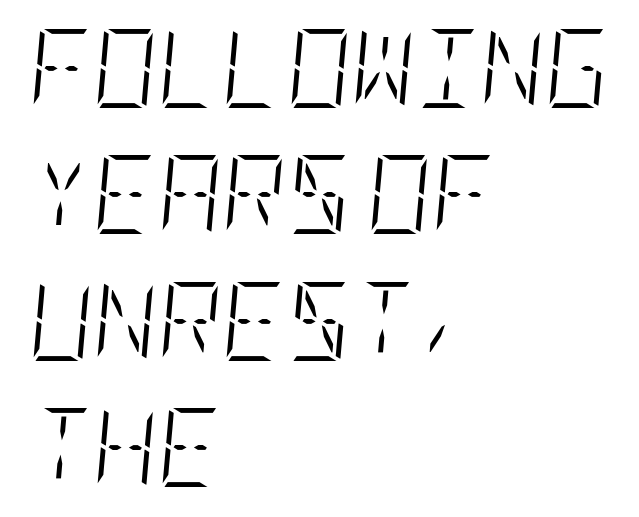
Which margin do the lines hug? The left one — the right edge is uneven. Stroke thickness stays within the range of a standard reading face or lighter. The block of text has a typical density, with ordinary space between rows. This rendering features lettering with no underline.
